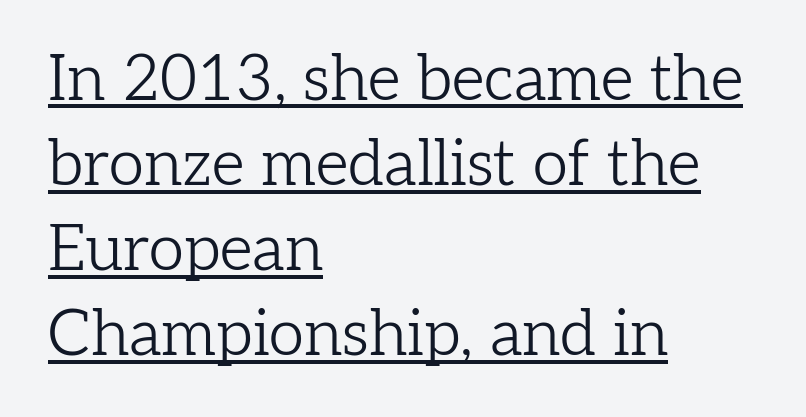
Q: Is the text bold? A: No.
Q: Is the text italic (slanted)? A: No, it is upright.
Q: Is the typeface a serif or a sans-serif typeface? A: Serif.
Q: Is the text underlined? A: Yes.
Q: How is the paragraph aligned? A: Left-aligned.
Q: Is the spacing between letters normal or unusually wide? A: Normal.
Q: Is the spacing between lines tight, normal or loose? A: Normal.
Q: Width (condensed, normal, or wide)? A: Normal.
Q: Stroke contrast? A: Low.
Q: x-height? A: Medium.
Q: Monospaced? A: No.
